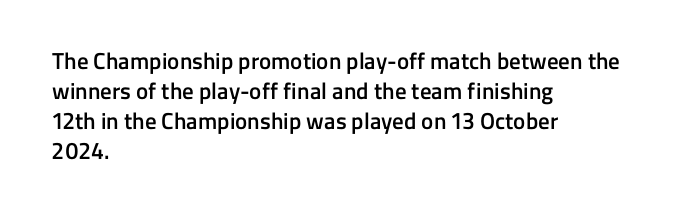
The image shows 23 px text type, upright; set left-aligned, normal line spacing (1.31x), normal letter spacing, not underlined.
